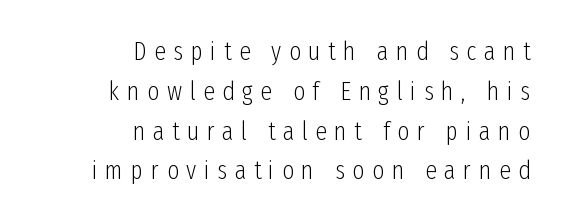
Q: Is the text bold? A: No.
Q: Is the text italic (slanted)? A: No, it is upright.
Q: Is the text underlined? A: No.
Q: How is the paragraph aligned? A: Right-aligned.
Q: Is the spacing between letters normal or unusually wide? A: Unusually wide.
Q: Is the spacing between lines tight, normal or loose? A: Normal.
